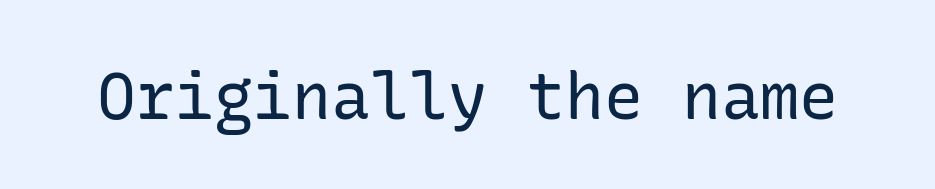
The image shows 65 px regular-weight sans-serif type, upright; set normal letter spacing, not underlined; low stroke contrast and a medium x-height.
